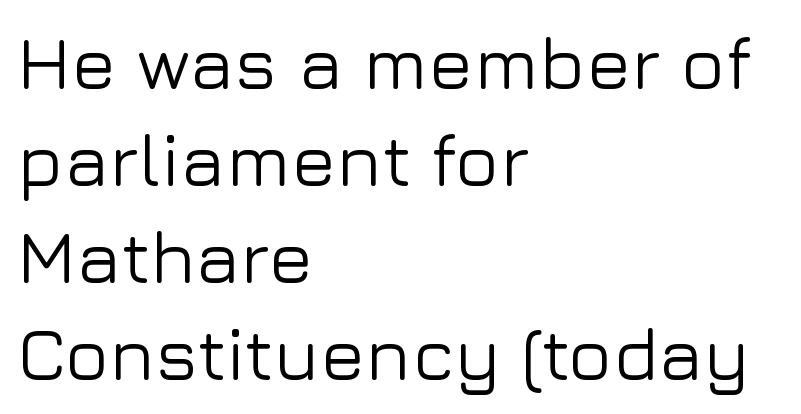
The image shows 74 px sans-serif type, upright; set left-aligned, normal line spacing (1.31x), normal letter spacing, not underlined; low stroke contrast and a medium x-height.
